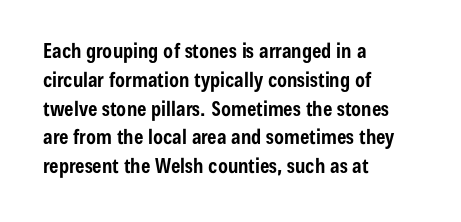
The image shows 20 px bold type, upright; set left-aligned, normal line spacing (1.44x), normal letter spacing, not underlined.
